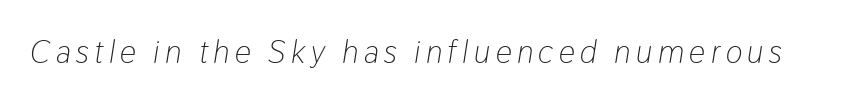
Each row of text sits above clean, open space. Character widths vary here, with narrow letters taking less room than wide ones. The face looks like a standard text weight, possibly lighter. When letters slant like this, we call the style italic.
